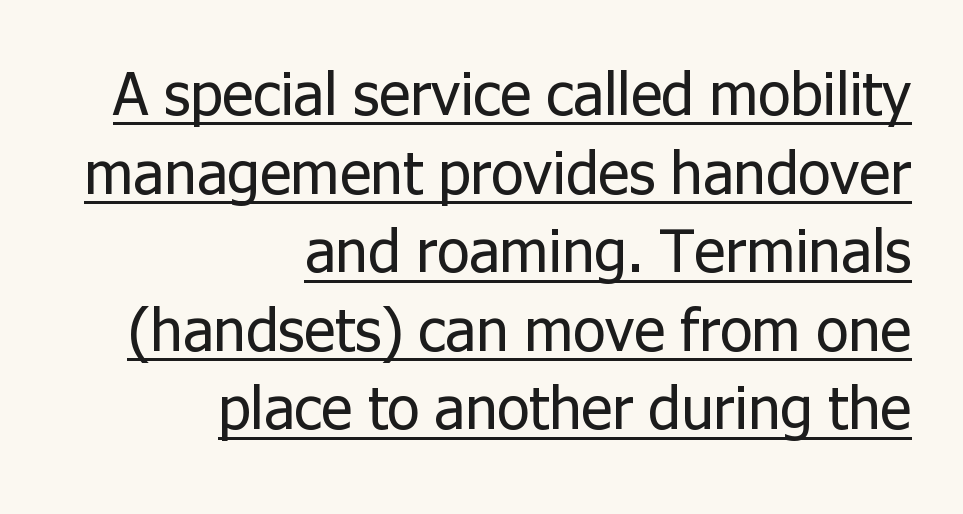
Q: Is the text bold? A: No.
Q: Is the text italic (slanted)? A: No, it is upright.
Q: Is the typeface a serif or a sans-serif typeface? A: Sans-serif.
Q: Is the text underlined? A: Yes.
Q: How is the paragraph aligned? A: Right-aligned.
Q: Is the spacing between letters normal or unusually wide? A: Normal.
Q: Is the spacing between lines tight, normal or loose? A: Normal.
Q: Width (condensed, normal, or wide)? A: Normal.
Q: Stroke contrast? A: Low.
Q: x-height? A: Medium.
Q: Monospaced? A: No.
